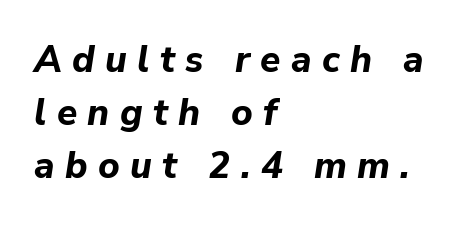
The image shows 37 px bold type, italic (leaning right); set left-aligned, normal line spacing (1.43x), unusually wide letter spacing (+0.28 em), not underlined; low stroke contrast and a medium x-height.
